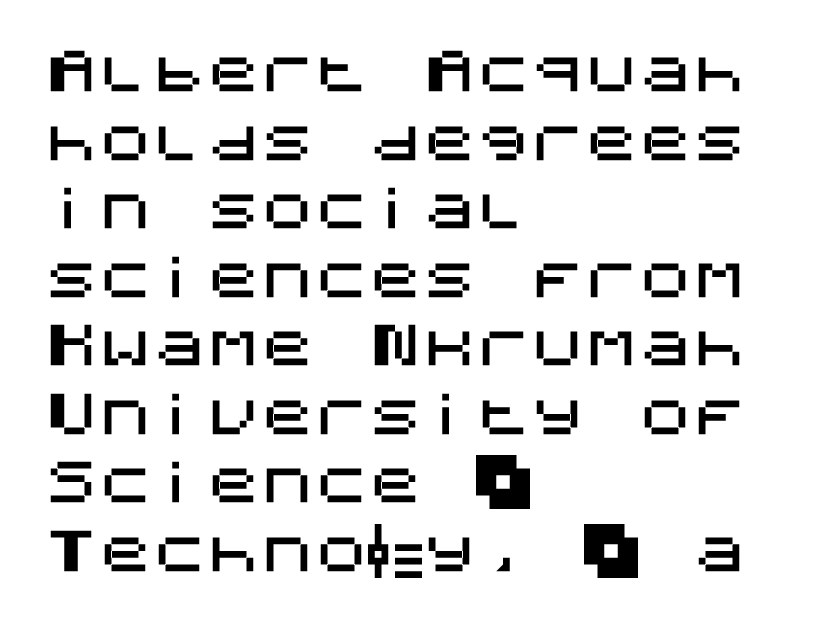
The image shows 54 px sans-serif type, upright; set left-aligned, normal line spacing (1.27x), normal letter spacing, not underlined; medium stroke contrast and a large x-height.
